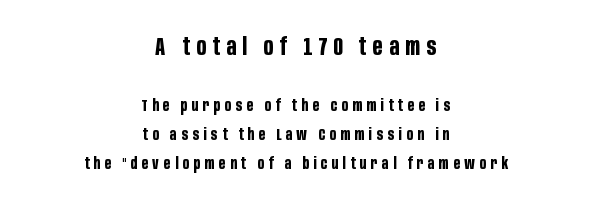
Large over small — that's the arrangement of the two blocks here. The words here are not underlined. Someone cranked the tracking dial way up on this one. The type sits square on the baseline with zero lean.
